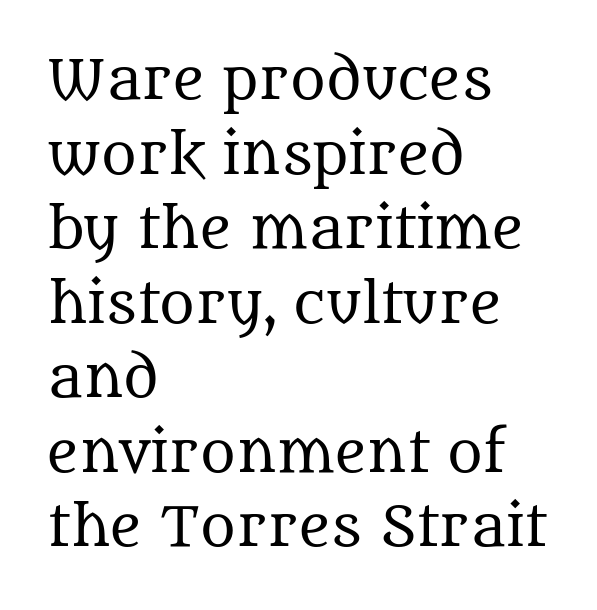
The image shows 54 px regular-weight serif type, upright; set left-aligned, normal line spacing (1.38x), normal letter spacing, not underlined; medium stroke contrast and a large x-height.
